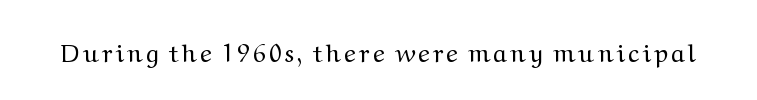
{"italic": "no", "bold": "no", "underline": "no", "glyph_px": 25}
